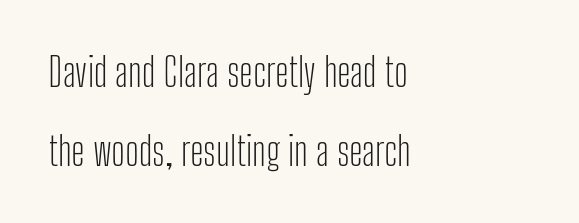
Q: Is the text bold? A: No.
Q: Is the text italic (slanted)? A: No, it is upright.
Q: Is the typeface a serif or a sans-serif typeface? A: Sans-serif.
Q: Is the text underlined? A: No.
Q: How is the paragraph aligned? A: Left-aligned.
Q: Is the spacing between letters normal or unusually wide? A: Normal.
Q: Is the spacing between lines tight, normal or loose? A: Loose.
Q: Width (condensed, normal, or wide)? A: Condensed.
Q: Stroke contrast? A: Low.
Q: x-height? A: Medium.
Q: Monospaced? A: No.
